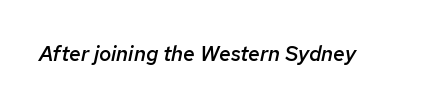
The image shows 21 px text type, italic (leaning right); set normal letter spacing, not underlined.
